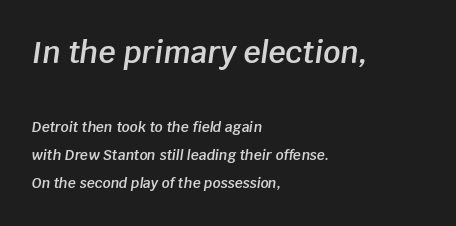
The passage shown is semibold, sitting just below true bold. Scale decreases going downward across the two blocks. Nobody drew a line under any word here. The gaps between neighbouring characters are ordinary and unremarkable.
